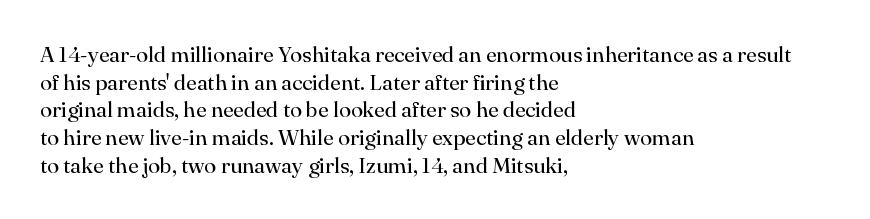
The image shows 22 px text type, upright; set left-aligned, normal line spacing (1.26x), normal letter spacing, not underlined.
